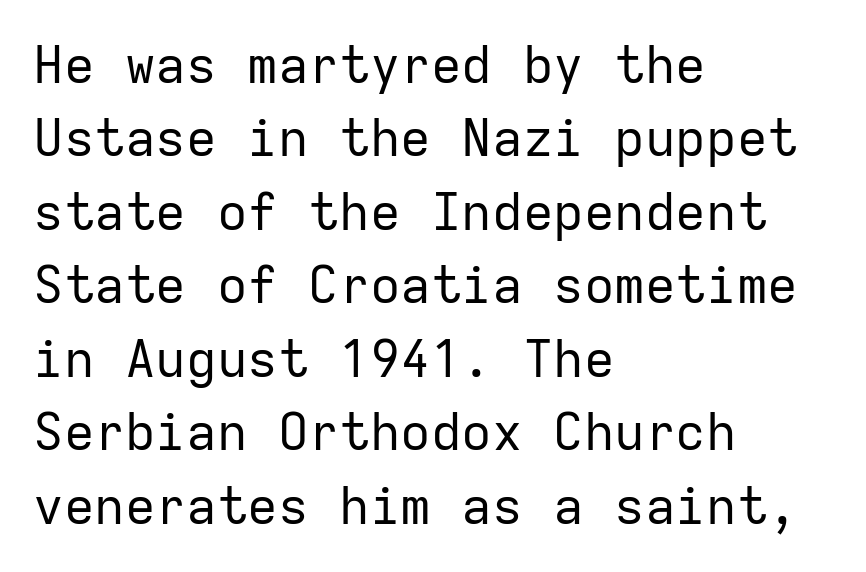
{"serif": "no", "italic": "no", "bold": "no", "weight": "regular", "width": "normal", "stroke_contrast": "low", "x_height": "medium", "monospaced": "yes", "underline": "no", "align": "left", "line_spacing": "normal", "line_spacing_ratio": 1.44, "letter_spacing": "normal", "letter_spacing_em": 0.0, "glyph_px": 51}
